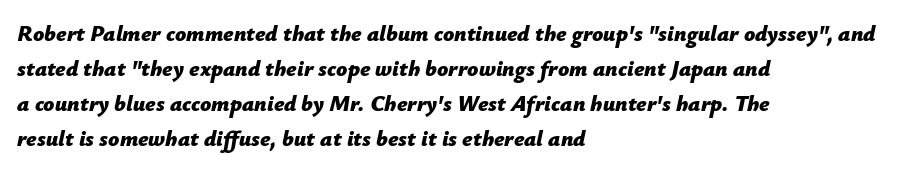
Q: Is the text bold? A: Yes.
Q: Is the text italic (slanted)? A: Yes, it leans right by about 12 degrees.
Q: Is the text underlined? A: No.
Q: How is the paragraph aligned? A: Left-aligned.
Q: Is the spacing between letters normal or unusually wide? A: Normal.
Q: Is the spacing between lines tight, normal or loose? A: Normal.
